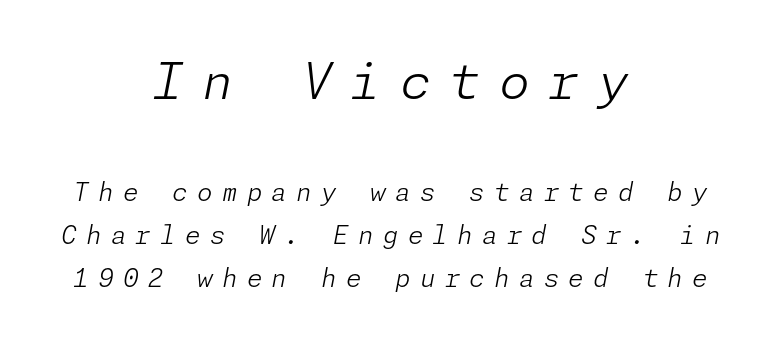
{"italic": "yes", "lean": "right", "slant_degrees": 11, "bold": "no", "weight": "light", "width": "normal", "stroke_contrast": "low", "x_height": "medium", "underline": "no", "align": "center", "line_spacing_ratio": 1.72, "letter_spacing": "wide", "letter_spacing_em": 0.37, "larger_block": "first", "size_ratio": 2.0, "glyph_px": 50}
